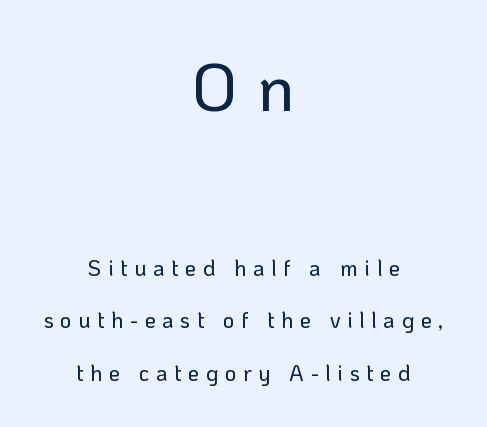
This layout puts the oversized block above and the modest block below. A bare baseline throughout the passage. Looks like regular typesetting: each glyph gets only the width it needs. The letters carry no serifs — their stems end cleanly without finishing strokes. The text block is weighted toward neither margin, spreading evenly from the middle. Honestly, the rows look like they've been pulled way apart.
